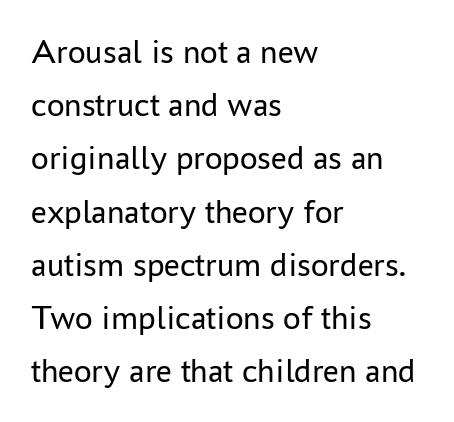
{"serif": "no", "italic": "no", "bold": "no", "weight": "regular", "width": "normal", "stroke_contrast": "low", "x_height": "medium", "monospaced": "no", "underline": "no", "align": "left", "line_spacing": "normal", "line_spacing_ratio": 1.52, "letter_spacing": "normal", "letter_spacing_em": 0.0, "glyph_px": 35}
